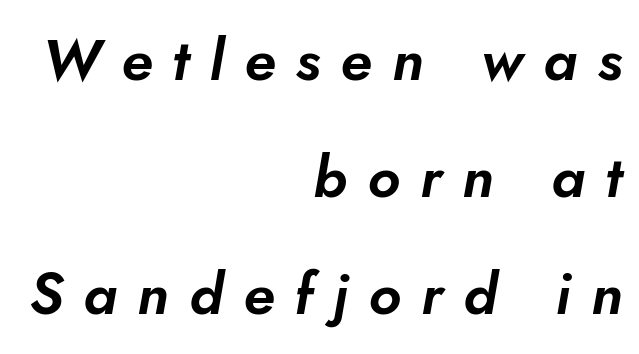
The rendering inserts visible extra space after every character. The rendering uses natural spacing where letterforms have individual widths. The rendering applies a slant to the glyphs. In CSS terms this would be text-align: right.
